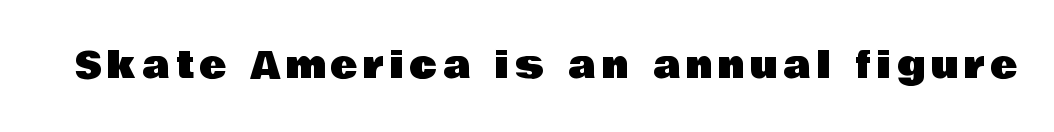
The typeface chosen for these lines omits serifs. The face used here is proportionally spaced, like ordinary book or web type. Every character sits straight up, as roman type does. Check under the words: just untouched page.
